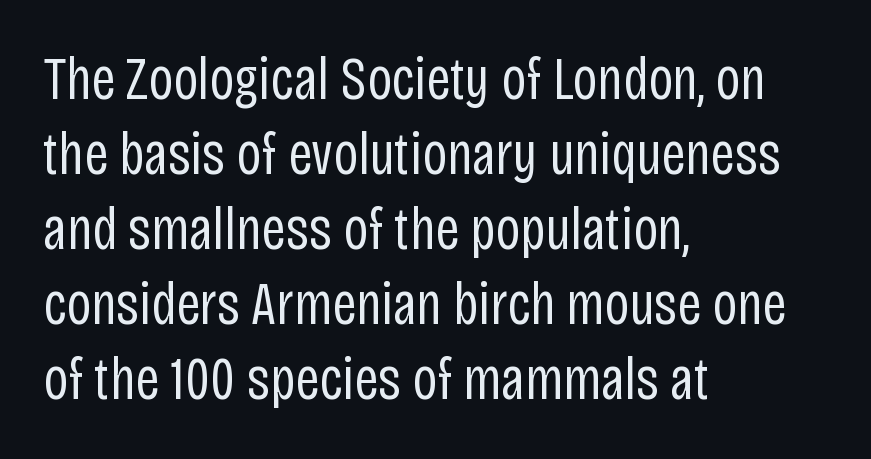
Q: Is the text bold? A: No.
Q: Is the text italic (slanted)? A: No, it is upright.
Q: Is the typeface a serif or a sans-serif typeface? A: Sans-serif.
Q: Is the text underlined? A: No.
Q: How is the paragraph aligned? A: Left-aligned.
Q: Is the spacing between letters normal or unusually wide? A: Normal.
Q: Is the spacing between lines tight, normal or loose? A: Normal.
Q: Width (condensed, normal, or wide)? A: Condensed.
Q: Stroke contrast? A: Low.
Q: x-height? A: Large.
Q: Monospaced? A: No.
